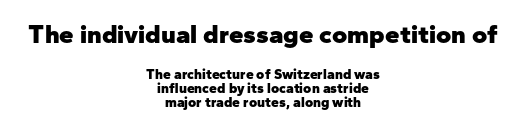
The image shows 26 px bold type, upright; set centered, tight line spacing (1.0x), normal letter spacing, not underlined; the first (top) block is 1.86x larger.
